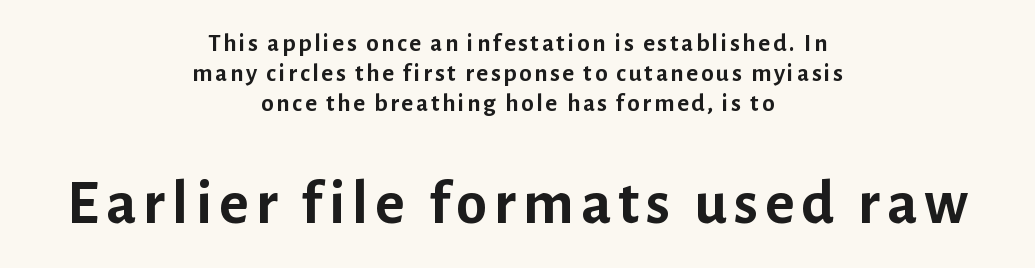
This layout puts the modest block above and the oversized block below. Where is the straight margin? There isn't one; the lines are centered. Each letter keeps its own natural width here, so spacing adapts to shape. Type style note: lacks serifs.
